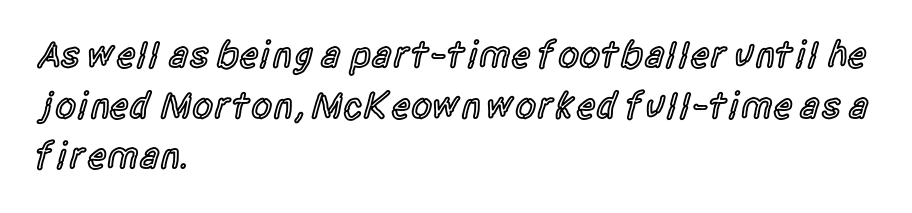
The horizontal fit of the characters is conventional and even. A bit beefed up — I'd call it semibold rather than bold. The type family on display is of the sans-serif kind. The letters advance in unequal steps, a hallmark of proportional type. Regarding leading, the lines here are spaced in the standard way.
